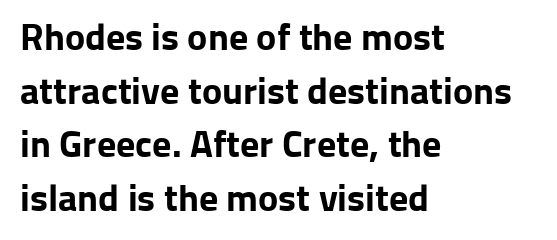
{"serif": "no", "italic": "no", "bold": "yes", "weight": "bold", "width": "normal", "stroke_contrast": "low", "x_height": "medium", "monospaced": "no", "underline": "no", "align": "left", "line_spacing": "normal", "line_spacing_ratio": 1.41, "letter_spacing": "normal", "letter_spacing_em": 0.0, "glyph_px": 38}
